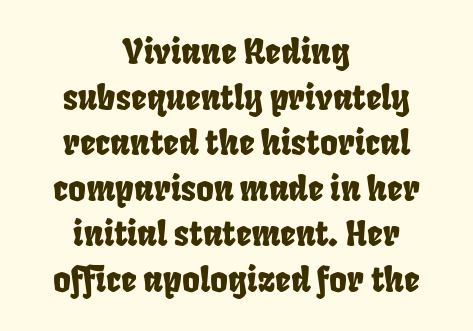
The image shows 34 px condensed sans-serif type; set centered, normal line spacing (1.34x), normal letter spacing, not underlined; low stroke contrast and a large x-height.
